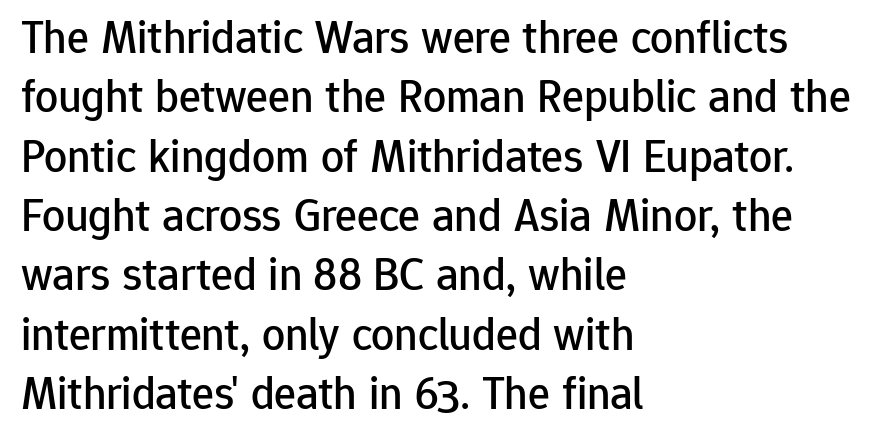
Q: Is the text italic (slanted)? A: No, it is upright.
Q: Is the typeface a serif or a sans-serif typeface? A: Sans-serif.
Q: Is the text underlined? A: No.
Q: How is the paragraph aligned? A: Left-aligned.
Q: Is the spacing between letters normal or unusually wide? A: Normal.
Q: Is the spacing between lines tight, normal or loose? A: Normal.
Q: Width (condensed, normal, or wide)? A: Normal.
Q: Stroke contrast? A: Low.
Q: x-height? A: Medium.
Q: Monospaced? A: No.
